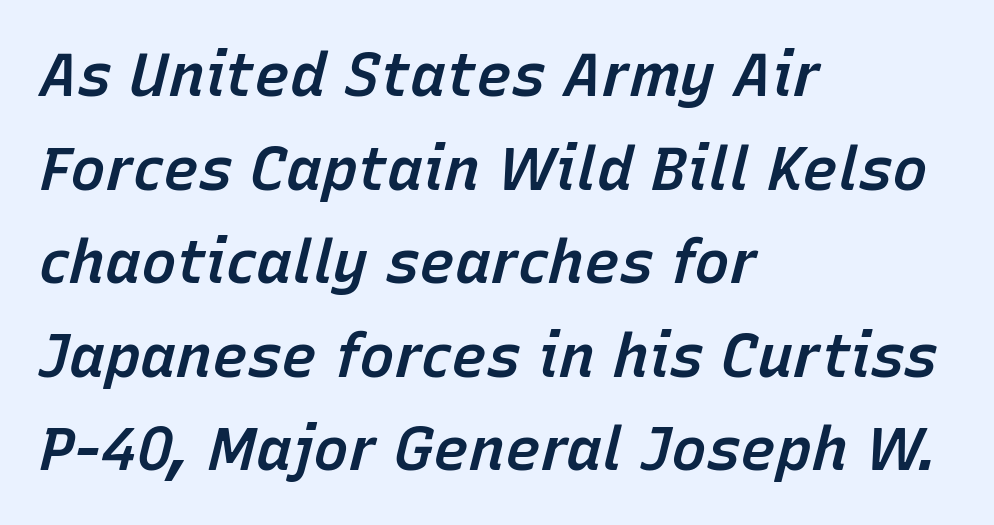
{"italic": "yes", "lean": "right", "slant_degrees": 15, "bold": "semi", "weight": "semibold", "width": "normal", "stroke_contrast": "low", "x_height": "medium", "monospaced": "no", "underline": "no", "align": "left", "line_spacing": "normal", "line_spacing_ratio": 1.56, "letter_spacing": "normal", "letter_spacing_em": 0.0, "glyph_px": 60}
